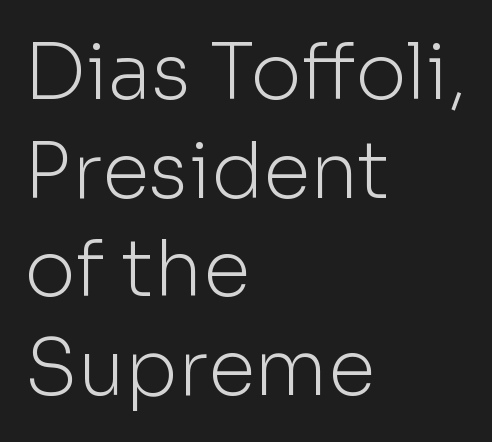
Q: Is the text bold? A: No.
Q: Is the text italic (slanted)? A: No, it is upright.
Q: Is the typeface a serif or a sans-serif typeface? A: Sans-serif.
Q: Is the text underlined? A: No.
Q: How is the paragraph aligned? A: Left-aligned.
Q: Is the spacing between letters normal or unusually wide? A: Normal.
Q: Is the spacing between lines tight, normal or loose? A: Normal.
Q: Width (condensed, normal, or wide)? A: Normal.
Q: Stroke contrast? A: Low.
Q: x-height? A: Medium.
Q: Monospaced? A: No.
